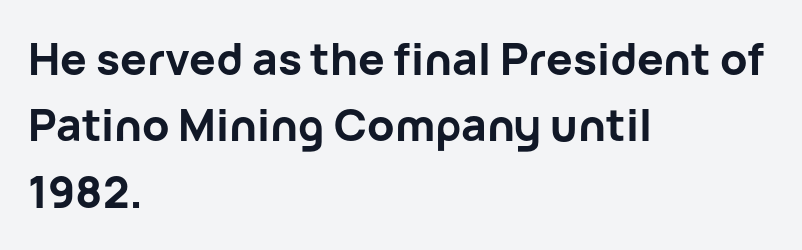
Unlike a traditional serif, this face leaves its strokes unadorned. The line-height multiplier appears to be the usual default. Every letter is thick-stroked: bold, no question. The axis of the letterforms is exactly vertical. The rendering anchors every line to the left-hand side. Characters follow at the spacing the type designer built in.
